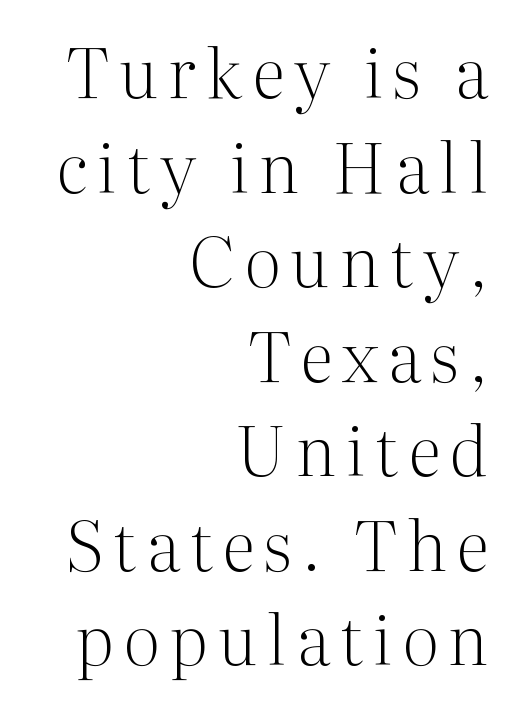
{"serif": "yes", "italic": "no", "bold": "no", "weight": "light", "width": "normal", "stroke_contrast": "medium", "x_height": "medium", "monospaced": "no", "underline": "no", "align": "right", "line_spacing": "normal", "line_spacing_ratio": 1.39, "glyph_px": 68}
